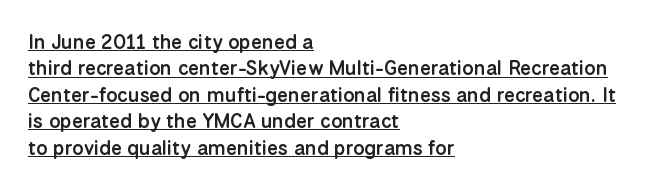
{"italic": "no", "bold": "semi", "underline": "yes", "align": "left", "line_spacing": "normal", "line_spacing_ratio": 1.32, "letter_spacing": "normal", "letter_spacing_em": 0.0, "glyph_px": 20}
